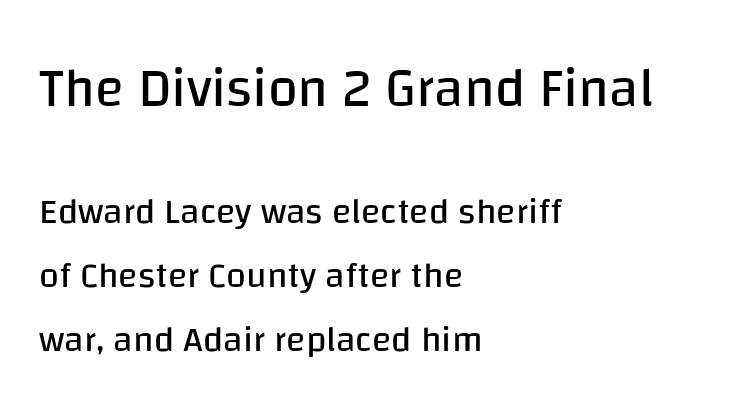
{"serif": "no", "italic": "no", "bold": "no", "weight": "regular", "width": "normal", "stroke_contrast": "low", "x_height": "large", "monospaced": "no", "underline": "no", "align": "left", "line_spacing_ratio": 1.78, "letter_spacing": "normal", "letter_spacing_em": 0.0, "larger_block": "first", "size_ratio": 1.5, "glyph_px": 54}
